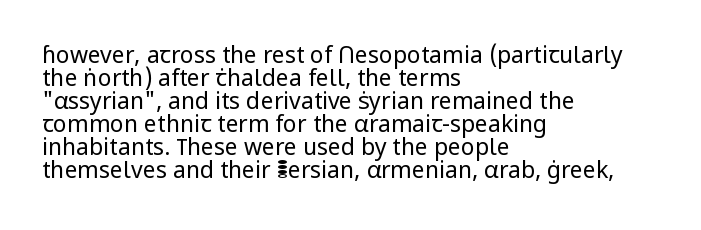
The image shows 23 px text type, upright; set left-aligned, tight line spacing (1.0x), normal letter spacing, not underlined.
